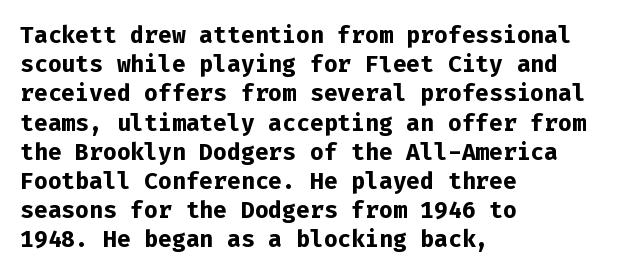
Q: Is the text bold? A: Yes.
Q: Is the text italic (slanted)? A: No, it is upright.
Q: Is the text underlined? A: No.
Q: How is the paragraph aligned? A: Left-aligned.
Q: Is the spacing between letters normal or unusually wide? A: Normal.
Q: Is the spacing between lines tight, normal or loose? A: Normal.
